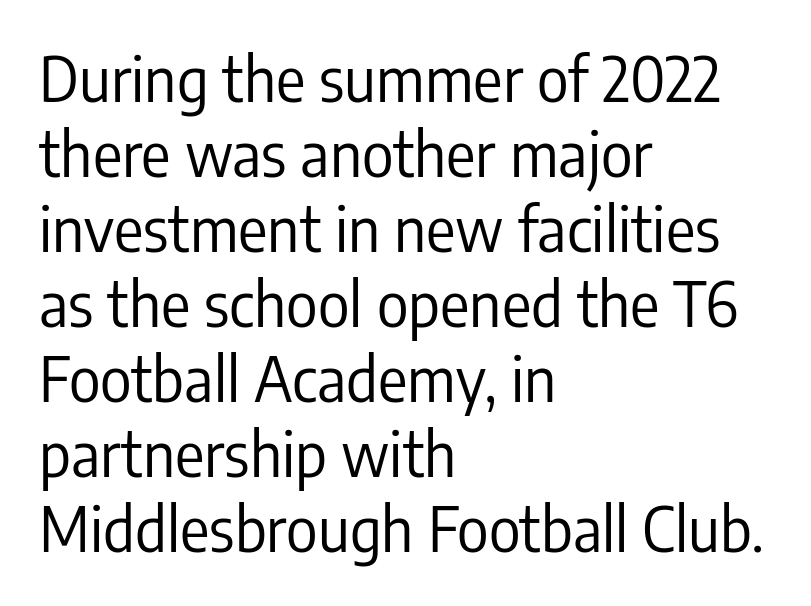
Q: Is the text bold? A: No.
Q: Is the text italic (slanted)? A: No, it is upright.
Q: Is the typeface a serif or a sans-serif typeface? A: Sans-serif.
Q: Is the text underlined? A: No.
Q: How is the paragraph aligned? A: Left-aligned.
Q: Is the spacing between letters normal or unusually wide? A: Normal.
Q: Width (condensed, normal, or wide)? A: Condensed.
Q: Stroke contrast? A: Low.
Q: x-height? A: Medium.
Q: Monospaced? A: No.
